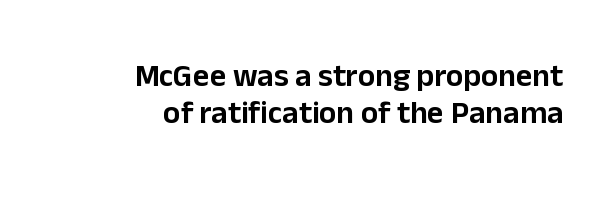
The image shows 32 px sans-serif type, upright; set right-aligned, tight line spacing (1.15x), normal letter spacing, not underlined; low stroke contrast and a medium x-height.
